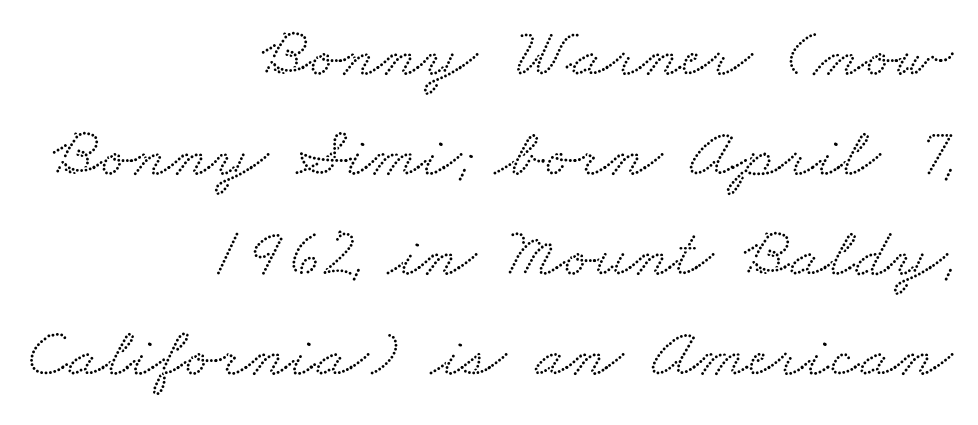
Compared with typical paragraphs, the rows here are spaced about the same. To sum up the face: it has serifs. The words here are not underlined. The passage shown has conventional tracking throughout. Proportional: the letters do not fall into vertical columns.
